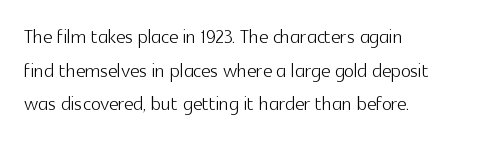
The image shows 26 px text type, upright; set left-aligned, normal line spacing (1.29x), normal letter spacing, not underlined.
